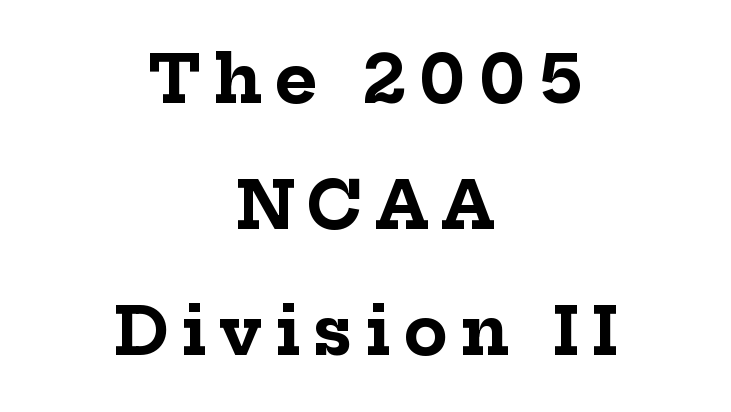
The image shows 65 px bold serif type, upright; set centered, loose line spacing (1.94x), unusually wide letter spacing (+0.2 em), not underlined; low stroke contrast and a medium x-height.
